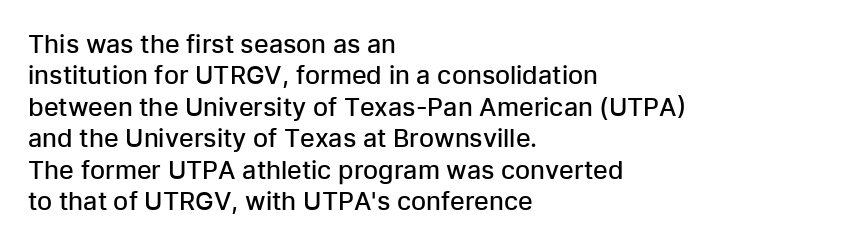
The image shows 25 px text type, upright; set left-aligned, normal line spacing (1.26x), normal letter spacing, not underlined.
